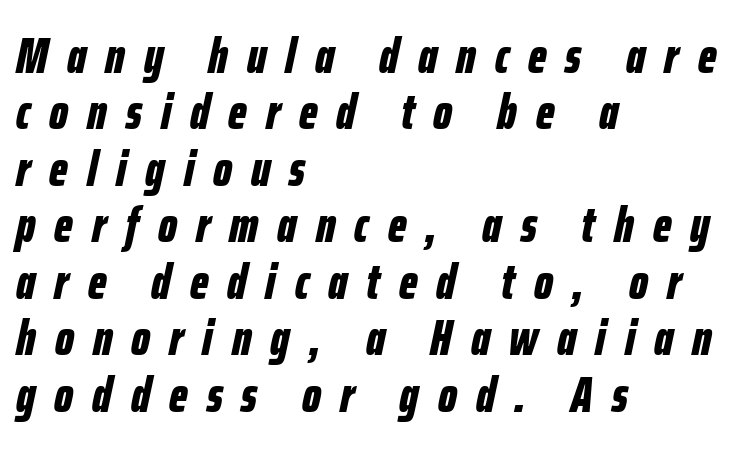
Type without underlining. The space between consecutive lines is stingy. Does extra space separate the letters? Yes, quite a lot of it. Summary of weight: heavy, a full bold. Do the characters align in a grid? No, the font is proportional. Layout note: lines flush left.
